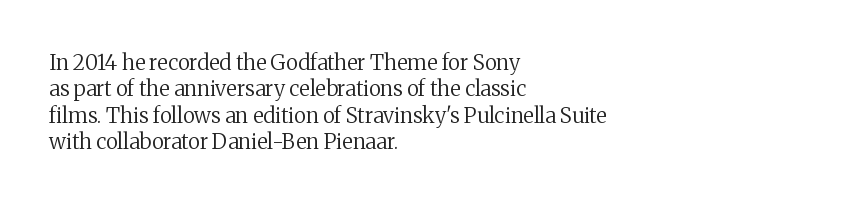
Q: Is the text bold? A: No.
Q: Is the text italic (slanted)? A: No, it is upright.
Q: Is the text underlined? A: No.
Q: How is the paragraph aligned? A: Left-aligned.
Q: Is the spacing between letters normal or unusually wide? A: Normal.
Q: Is the spacing between lines tight, normal or loose? A: Normal.
